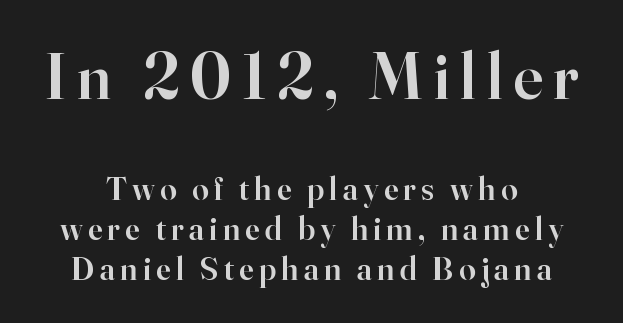
Q: Is the text bold? A: Semi-bold.
Q: Is the text italic (slanted)? A: No, it is upright.
Q: Is the typeface a serif or a sans-serif typeface? A: Serif.
Q: Is the text underlined? A: No.
Q: How is the paragraph aligned? A: Centered.
Q: Which block of text is set in a larger size, the first (top) or the second (bottom)? A: The first (top) one.
Q: Width (condensed, normal, or wide)? A: Normal.
Q: Stroke contrast? A: High.
Q: x-height? A: Small.
Q: Monospaced? A: No.
